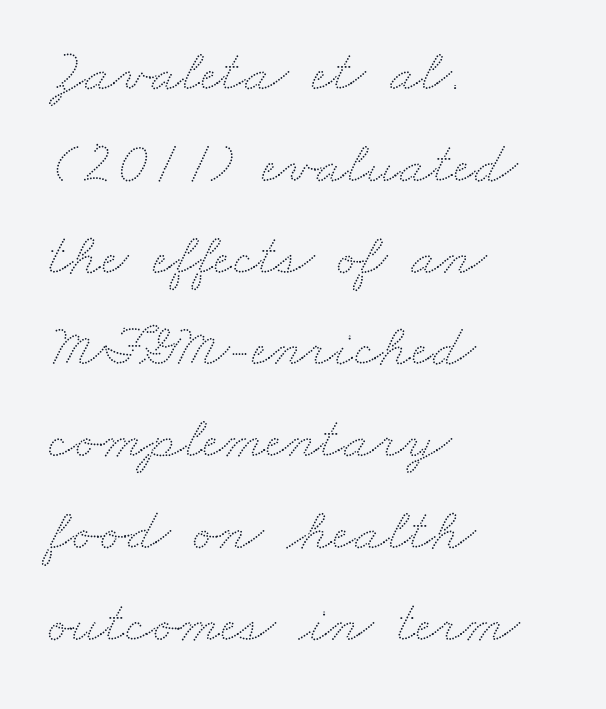
Q: Is the text underlined? A: No.
Q: How is the paragraph aligned? A: Left-aligned.
Q: Is the spacing between letters normal or unusually wide? A: Normal.
Q: Is the spacing between lines tight, normal or loose? A: Normal.
Q: Width (condensed, normal, or wide)? A: Wide.
Q: Stroke contrast? A: Low.
Q: x-height? A: Small.
Q: Monospaced? A: No.
